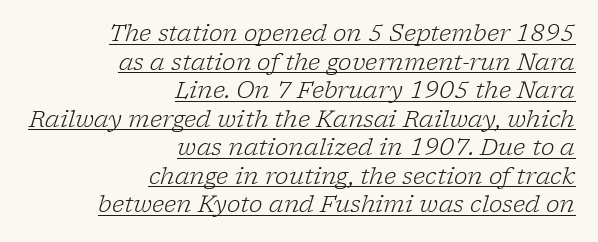
Q: Is the text bold? A: No.
Q: Is the text italic (slanted)? A: Yes, it leans right by about 17 degrees.
Q: Is the text underlined? A: Yes.
Q: How is the paragraph aligned? A: Right-aligned.
Q: Is the spacing between letters normal or unusually wide? A: Normal.
